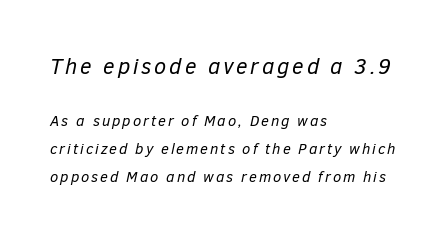
These glyphs show unthickened strokes, regular width or finer. Does the bottom block carry the larger type? No, the top block does. This is oblique type, the kind used for emphasis or titles. A clean baseline with only descenders dipping below it. Casual observation: everything's shoved over to the left.
